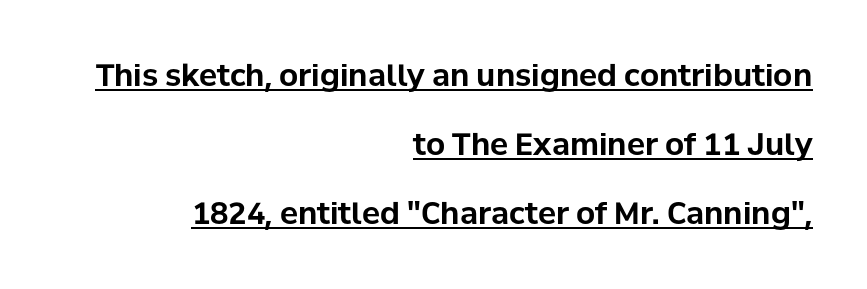
Q: Is the text bold? A: Yes.
Q: Is the text italic (slanted)? A: No, it is upright.
Q: Is the typeface a serif or a sans-serif typeface? A: Sans-serif.
Q: Is the text underlined? A: Yes.
Q: How is the paragraph aligned? A: Right-aligned.
Q: Is the spacing between letters normal or unusually wide? A: Normal.
Q: Is the spacing between lines tight, normal or loose? A: Loose.
Q: Width (condensed, normal, or wide)? A: Normal.
Q: Stroke contrast? A: Low.
Q: x-height? A: Medium.
Q: Monospaced? A: No.
